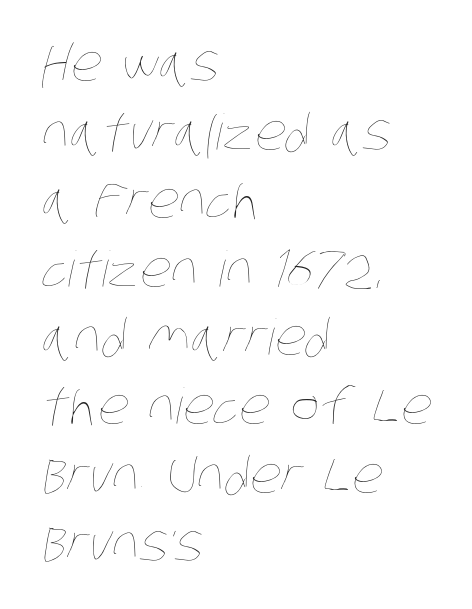
Ink coverage per letter is moderate at most. Varying glyph widths throughout — classic text-font behaviour. The lines in this sample share a left origin and differ only in where they stop. A bare baseline throughout the passage. Students, observe: this is what conventionally led text looks like. Does extra space separate the letters? No, they use regular spacing.
